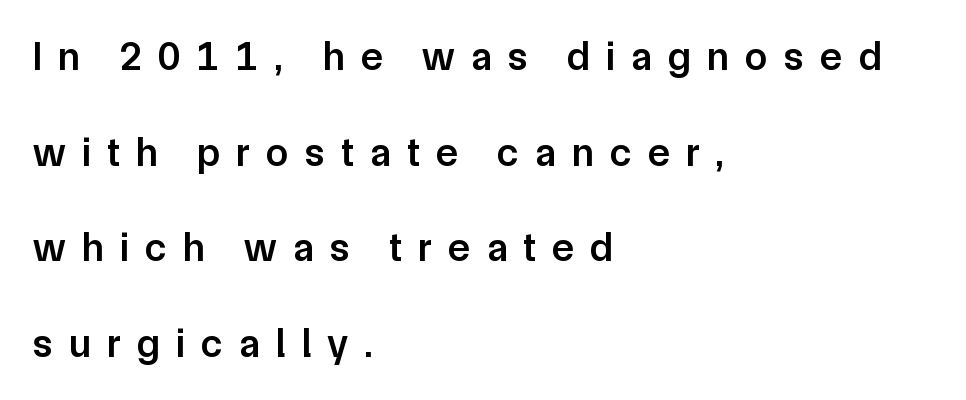
Q: Is the text bold? A: Semi-bold.
Q: Is the text italic (slanted)? A: No, it is upright.
Q: Is the typeface a serif or a sans-serif typeface? A: Sans-serif.
Q: Is the text underlined? A: No.
Q: How is the paragraph aligned? A: Left-aligned.
Q: Is the spacing between letters normal or unusually wide? A: Unusually wide.
Q: Is the spacing between lines tight, normal or loose? A: Loose.
Q: Width (condensed, normal, or wide)? A: Normal.
Q: Stroke contrast? A: Low.
Q: x-height? A: Medium.
Q: Monospaced? A: No.
